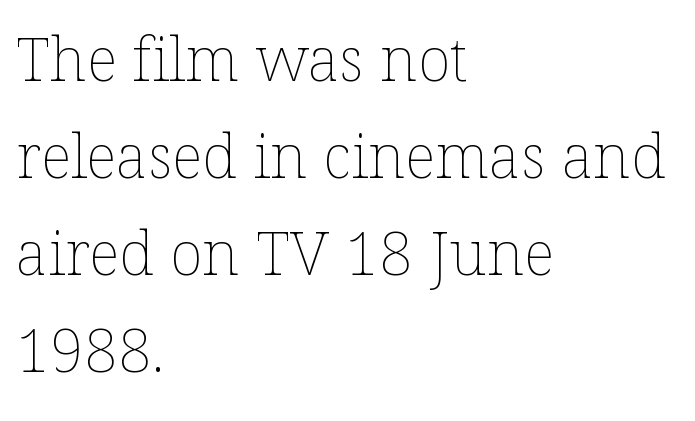
Q: Is the text bold? A: No.
Q: Is the text italic (slanted)? A: No, it is upright.
Q: Is the text underlined? A: No.
Q: How is the paragraph aligned? A: Left-aligned.
Q: Is the spacing between letters normal or unusually wide? A: Normal.
Q: Is the spacing between lines tight, normal or loose? A: Normal.
Q: Width (condensed, normal, or wide)? A: Normal.
Q: Stroke contrast? A: Low.
Q: x-height? A: Medium.
Q: Monospaced? A: No.
